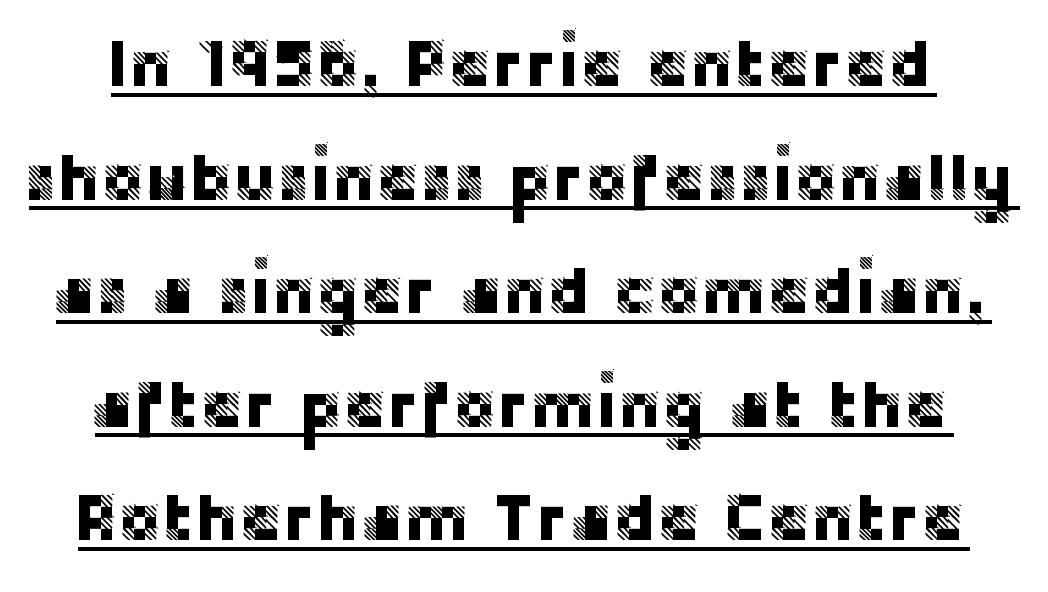
The gaps between neighbouring characters are ordinary and unremarkable. The lettering holds an erect, upright posture throughout. The text was rendered using a sans face with plain stroke endings. Each letter keeps its own natural width here, so spacing adapts to shape. A baseline rule has been typeset under these characters.
